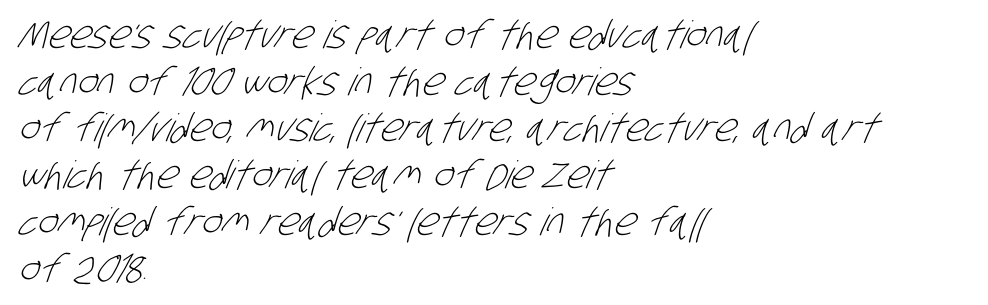
{"serif": "no", "bold": "no", "weight": "light", "width": "condensed", "stroke_contrast": "low", "x_height": "large", "monospaced": "no", "underline": "no", "align": "left", "line_spacing_ratio": 1.23, "letter_spacing": "normal", "letter_spacing_em": 0.0, "glyph_px": 38}
